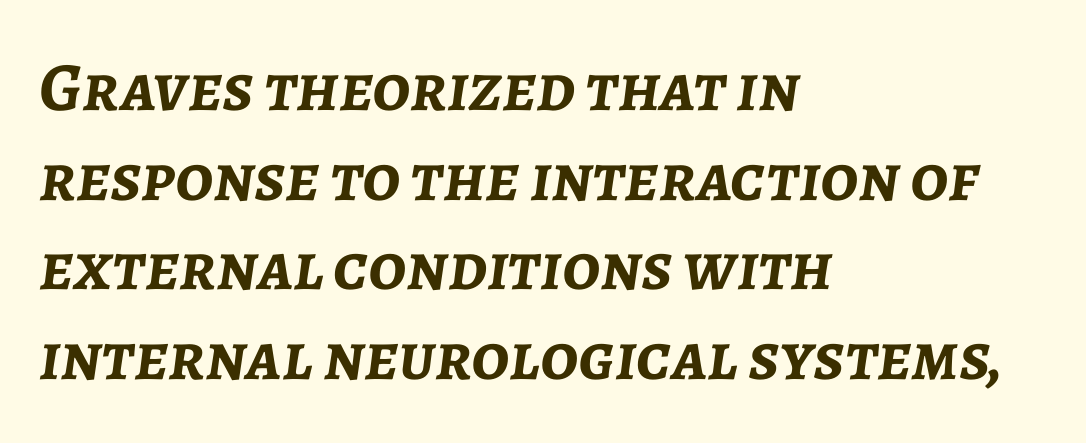
{"italic": "yes", "lean": "right", "slant_degrees": 7, "bold": "yes", "weight": "semibold", "width": "normal", "stroke_contrast": "low", "x_height": "medium", "monospaced": "no", "underline": "no", "align": "left", "line_spacing": "normal", "line_spacing_ratio": 1.3, "letter_spacing": "normal", "letter_spacing_em": 0.0, "glyph_px": 69}
